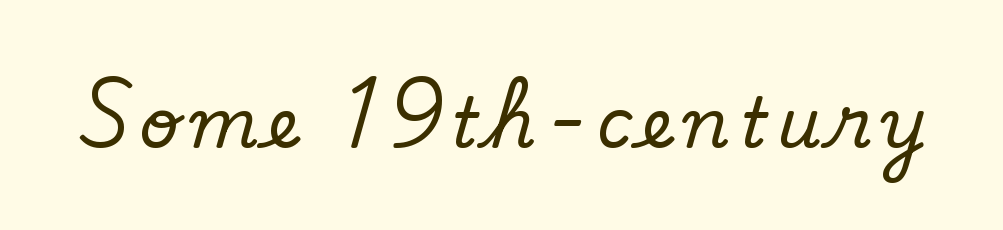
Q: Is the text italic (slanted)? A: Yes.
Q: Is the typeface a serif or a sans-serif typeface? A: Serif.
Q: Is the text underlined? A: No.
Q: Width (condensed, normal, or wide)? A: Normal.
Q: Stroke contrast? A: Low.
Q: x-height? A: Small.
Q: Monospaced? A: No.
